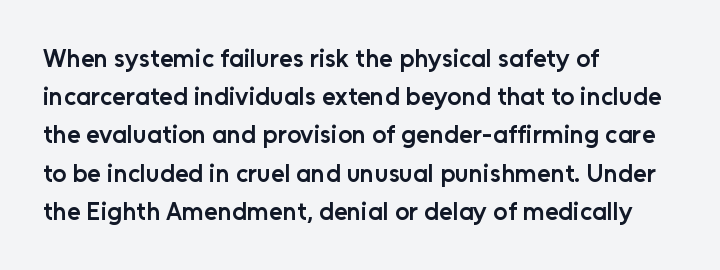
The image shows 25 px text type, upright; set left-aligned, normal line spacing (1.53x), normal letter spacing, not underlined.
